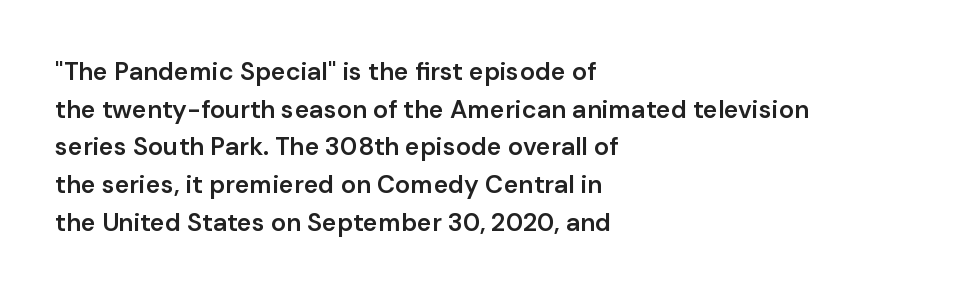
{"italic": "no", "bold": "semi", "underline": "no", "align": "left", "line_spacing": "normal", "line_spacing_ratio": 1.51, "letter_spacing": "normal", "letter_spacing_em": 0.0, "glyph_px": 25}
